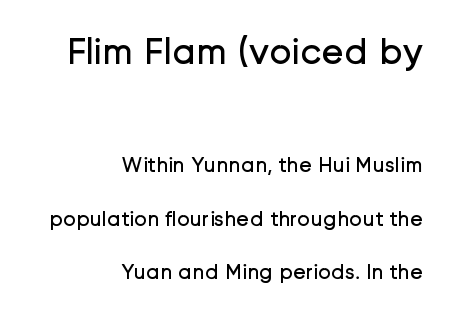
Leftover space on each line is placed entirely before the opening word. How would I describe the line gaps? Wide and relaxed. You can tell it's not italic because the verticals are truly vertical. Here the glyphs are tracked normally, forming tight word shapes. The baseline area is clear.
